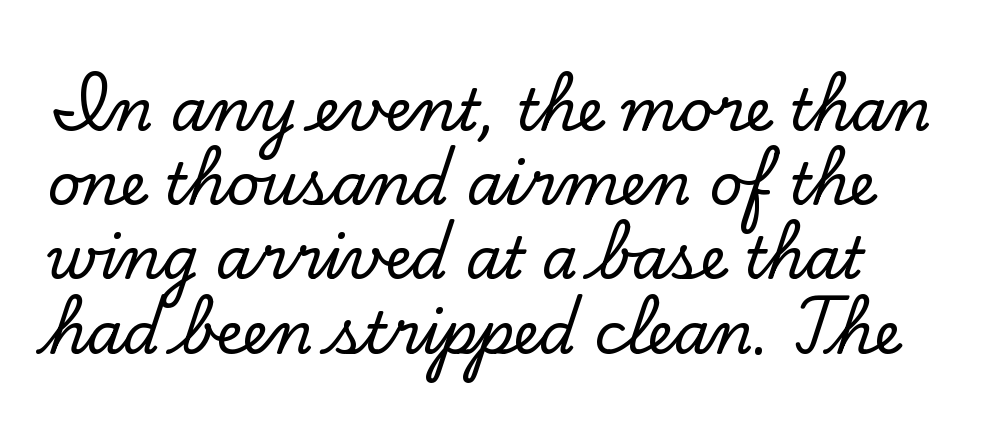
Q: Is the text italic (slanted)? A: Yes.
Q: Is the typeface a serif or a sans-serif typeface? A: Serif.
Q: Is the text underlined? A: No.
Q: Is the spacing between letters normal or unusually wide? A: Normal.
Q: Is the spacing between lines tight, normal or loose? A: Normal.
Q: Width (condensed, normal, or wide)? A: Normal.
Q: Stroke contrast? A: Low.
Q: x-height? A: Small.
Q: Monospaced? A: No.
